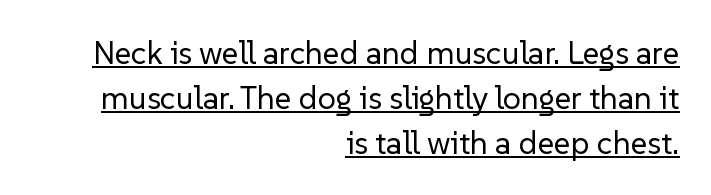
Stroke terminals: plain, sans-serif. This block has exactly the height ordinary leading produces. Each word holds together tightly as a unit, with standard inter-letter gaps. Posture: straight, roman, zero tilt. The characters are drawn with everyday or finer stroke widths. Is there an underline? Yes — a line sits under the letters.
